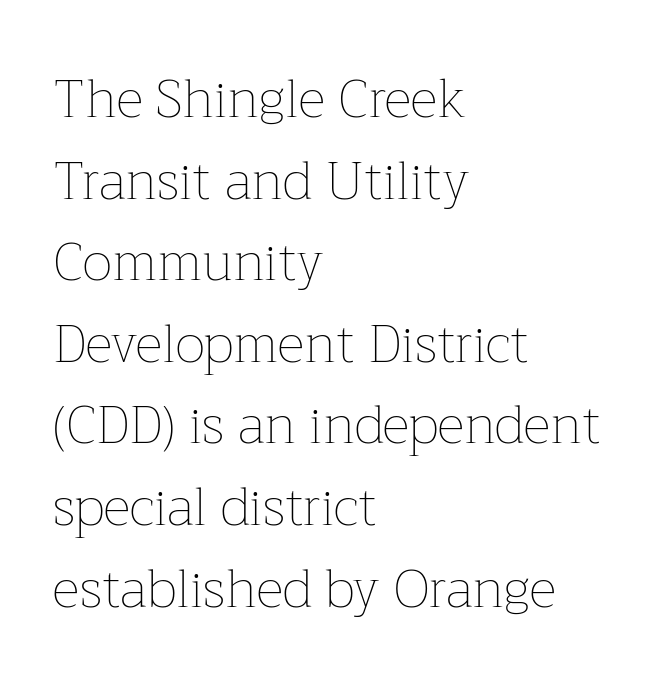
Every stem runs plumb, perpendicular to the baseline. Each new line begins a customary step beneath the previous one. Students, note that the glyphs here touch the page at normal intervals. Leftover space on each line is placed entirely after the last word. Stems here are at most as thick as an everyday book face. Only glyphs here, with clear space below each row.
